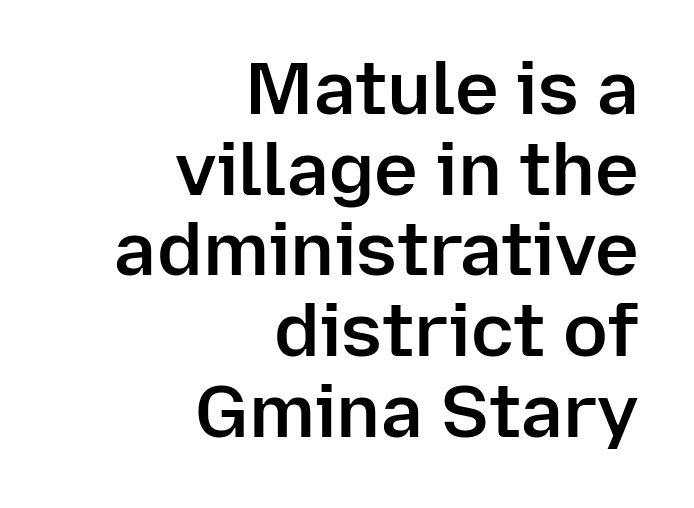
The image shows 74 px semibold sans-serif type, upright; set right-aligned, tight line spacing (1.09x), normal letter spacing, not underlined; low stroke contrast and a medium x-height.
